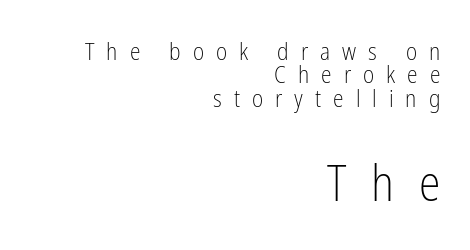
Spacing verdict: proportional, widths tailored to each character. The face used here appears at its bigger size in the lower chunk. This block would grow much taller if given ordinary leading; it's compressed now. The typeface chosen for these lines omits serifs.
